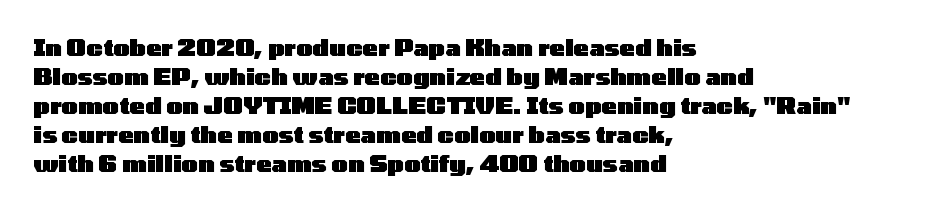
Q: Is the text bold? A: Yes.
Q: Is the text italic (slanted)? A: No, it is upright.
Q: Is the text underlined? A: No.
Q: How is the paragraph aligned? A: Left-aligned.
Q: Is the spacing between letters normal or unusually wide? A: Normal.
Q: Is the spacing between lines tight, normal or loose? A: Normal.
